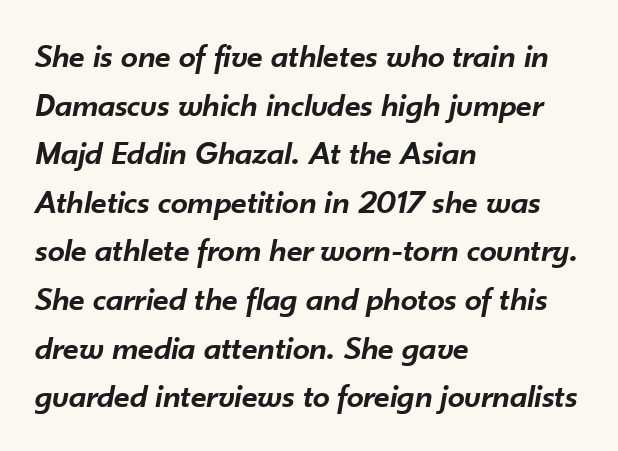
{"italic": "yes", "lean": "right", "slant_degrees": 10, "bold": "semi", "weight": "semibold", "width": "normal", "stroke_contrast": "low", "x_height": "small", "monospaced": "no", "underline": "no", "align": "left", "line_spacing": "normal", "line_spacing_ratio": 1.43, "letter_spacing": "normal", "letter_spacing_em": 0.0, "glyph_px": 34}
